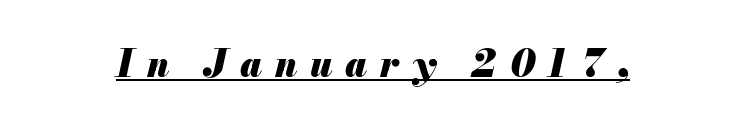
{"italic": "yes", "lean": "right", "slant_degrees": 13, "bold": "yes", "weight": "heavy", "width": "normal", "stroke_contrast": "medium", "x_height": "small", "monospaced": "no", "underline": "yes", "letter_spacing": "wide", "letter_spacing_em": 0.35, "glyph_px": 37}
